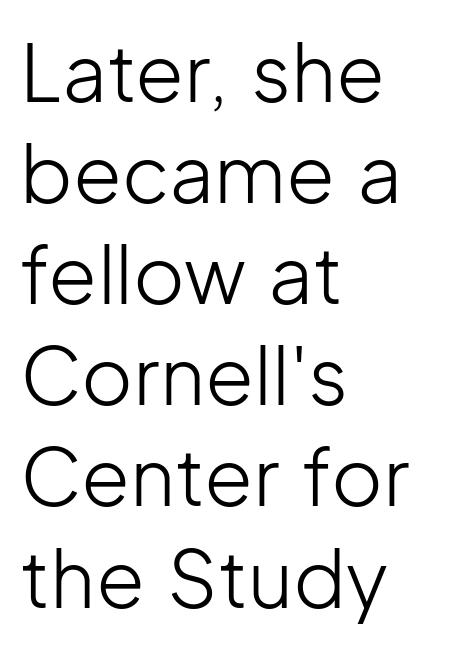
Q: Is the text bold? A: No.
Q: Is the text italic (slanted)? A: No, it is upright.
Q: Is the typeface a serif or a sans-serif typeface? A: Sans-serif.
Q: Is the text underlined? A: No.
Q: How is the paragraph aligned? A: Left-aligned.
Q: Is the spacing between letters normal or unusually wide? A: Normal.
Q: Is the spacing between lines tight, normal or loose? A: Normal.
Q: Width (condensed, normal, or wide)? A: Normal.
Q: Stroke contrast? A: Low.
Q: x-height? A: Medium.
Q: Monospaced? A: No.
